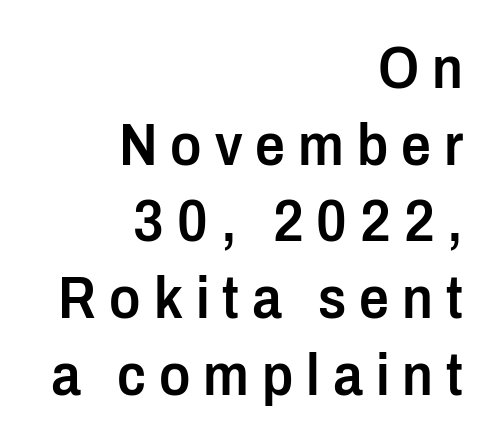
This sample uses an upright cut, with every glyph sitting square on the baseline. Type style note: lacks serifs. Line spacing here is normal. Characters follow at a spacing far wider than the type designer built in. Moderately thickened strokes mark this as semibold type.
